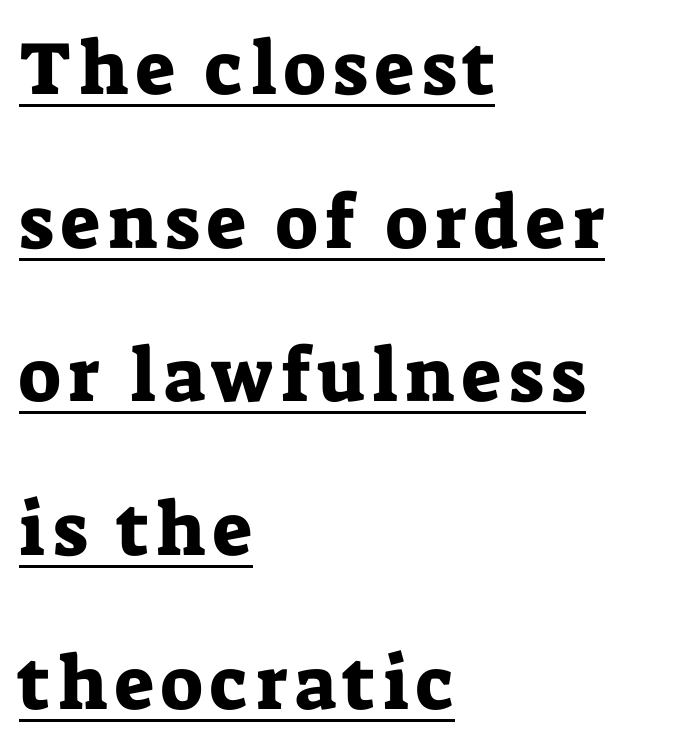
The image shows 75 px serif type, upright; set left-aligned, loose line spacing (2.05x), underlined; low stroke contrast and a medium x-height.
